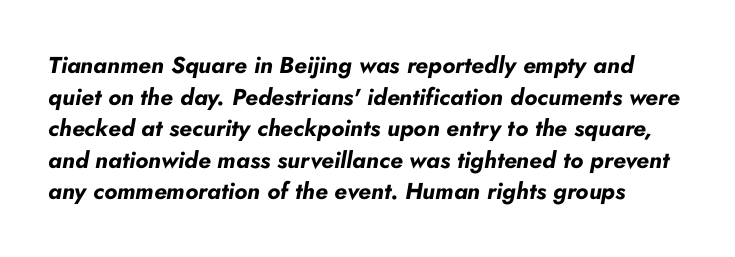
{"italic": "yes", "lean": "right", "slant_degrees": 10, "bold": "yes", "underline": "no", "line_spacing": "normal", "line_spacing_ratio": 1.37, "letter_spacing": "normal", "letter_spacing_em": 0.0, "glyph_px": 23}
